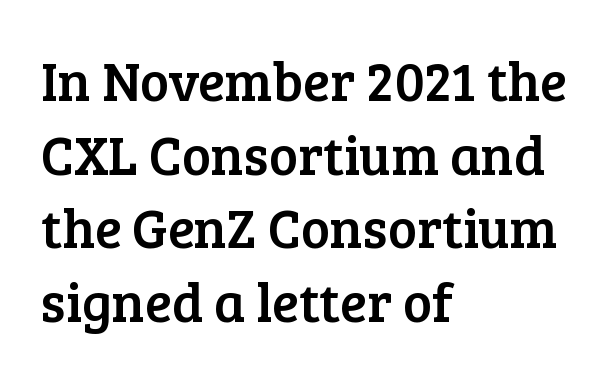
Plain, unruled lines of type. Think of a printed novel: that variable character pitch is what you see here. A typesetter would call this leading conventional body-copy spacing. Horizontally, the lines are justified to the leading edge only. Caption: standard tracking, unaltered. Serif or sans? Serif — the stroke terminals have little feet.
